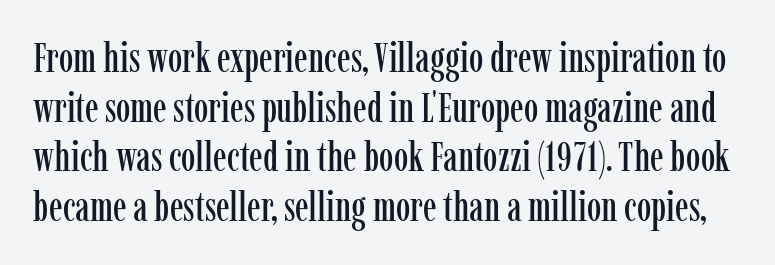
Q: Is the text italic (slanted)? A: No, it is upright.
Q: Is the typeface a serif or a sans-serif typeface? A: Serif.
Q: Is the text underlined? A: No.
Q: Is the spacing between letters normal or unusually wide? A: Normal.
Q: Width (condensed, normal, or wide)? A: Condensed.
Q: Stroke contrast? A: Low.
Q: x-height? A: Medium.
Q: Monospaced? A: No.
